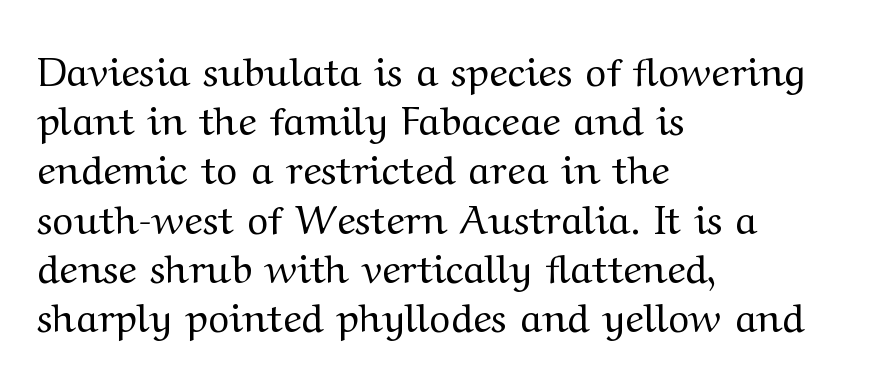
{"serif": "yes", "italic": "no", "bold": "no", "weight": "regular", "width": "wide", "stroke_contrast": "medium", "x_height": "medium", "monospaced": "no", "underline": "no", "align": "left", "line_spacing_ratio": 1.23, "letter_spacing": "normal", "letter_spacing_em": 0.0, "glyph_px": 40}
